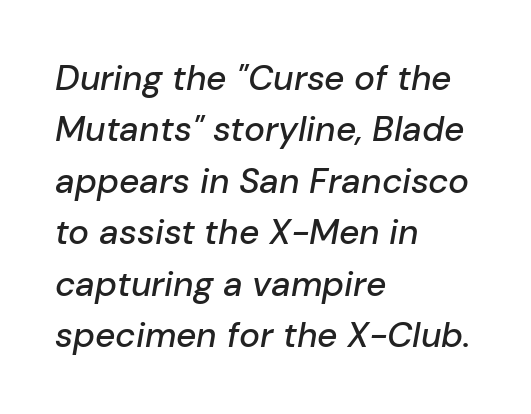
The image shows 35 px text type, italic (leaning right); set left-aligned, normal line spacing (1.47x), normal letter spacing, not underlined; low stroke contrast and a medium x-height.
